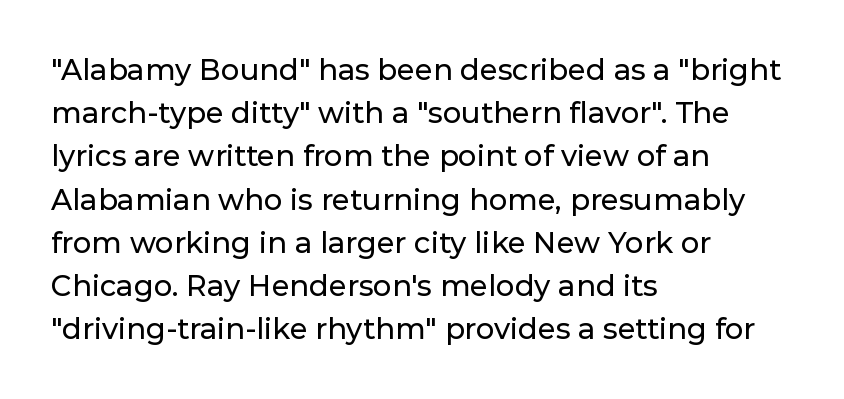
The image shows 29 px sans-serif type, upright; set left-aligned, normal line spacing (1.49x), normal letter spacing, not underlined; low stroke contrast and a medium x-height.
